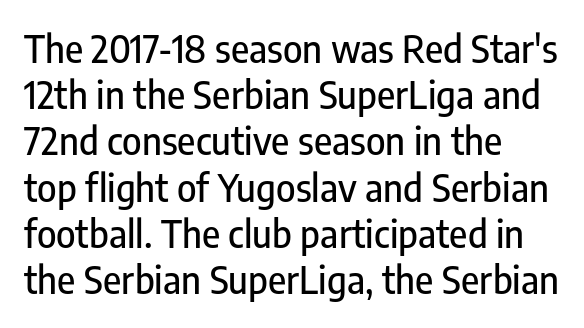
Q: Is the text italic (slanted)? A: No, it is upright.
Q: Is the typeface a serif or a sans-serif typeface? A: Sans-serif.
Q: Is the text underlined? A: No.
Q: How is the paragraph aligned? A: Left-aligned.
Q: Is the spacing between letters normal or unusually wide? A: Normal.
Q: Is the spacing between lines tight, normal or loose? A: Normal.
Q: Width (condensed, normal, or wide)? A: Condensed.
Q: Stroke contrast? A: Low.
Q: x-height? A: Medium.
Q: Monospaced? A: No.
